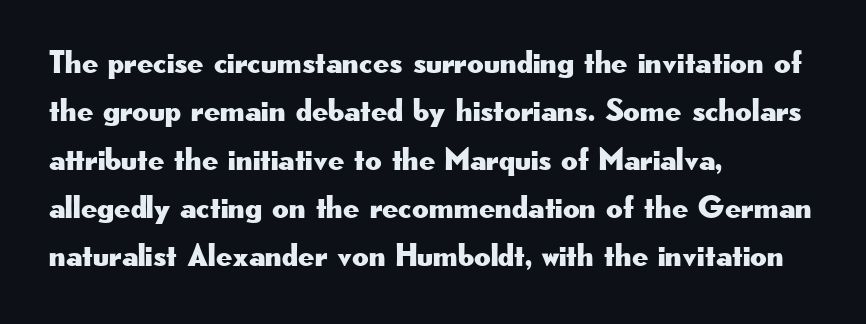
Q: Is the text italic (slanted)? A: No, it is upright.
Q: Is the typeface a serif or a sans-serif typeface? A: Sans-serif.
Q: Is the text underlined? A: No.
Q: How is the paragraph aligned? A: Left-aligned.
Q: Is the spacing between letters normal or unusually wide? A: Normal.
Q: Is the spacing between lines tight, normal or loose? A: Normal.
Q: Width (condensed, normal, or wide)? A: Wide.
Q: Stroke contrast? A: Low.
Q: x-height? A: Small.
Q: Monospaced? A: No.
